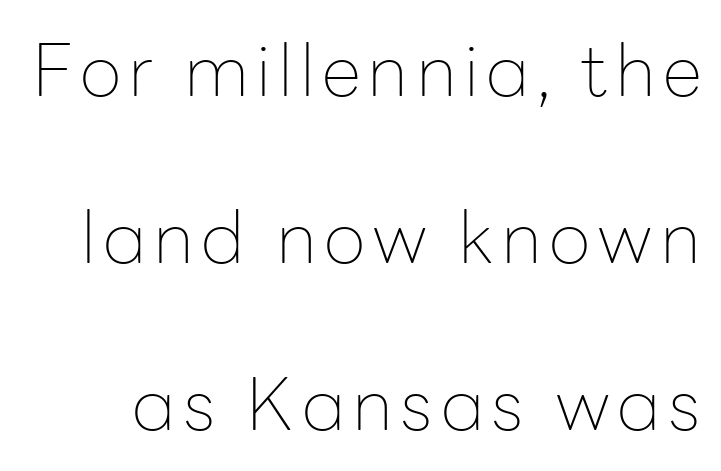
Q: Is the text bold? A: No.
Q: Is the text italic (slanted)? A: No, it is upright.
Q: Is the typeface a serif or a sans-serif typeface? A: Sans-serif.
Q: Is the text underlined? A: No.
Q: Is the spacing between lines tight, normal or loose? A: Loose.
Q: Width (condensed, normal, or wide)? A: Normal.
Q: Stroke contrast? A: Low.
Q: x-height? A: Medium.
Q: Monospaced? A: No.
